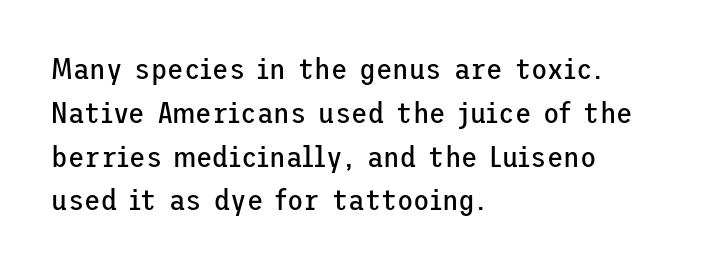
Letter spacing: default. The passage shown is not bold in any degree. Underline: absent. Does the leading feel generous? No, just average.
